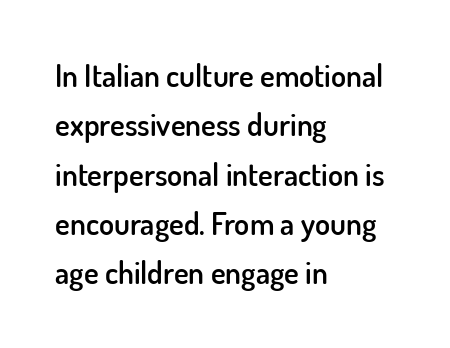
{"serif": "no", "italic": "no", "bold": "semi", "weight": "semibold", "width": "normal", "stroke_contrast": "low", "x_height": "small", "monospaced": "no", "underline": "no", "align": "left", "line_spacing": "normal", "line_spacing_ratio": 1.59, "letter_spacing": "normal", "letter_spacing_em": 0.0, "glyph_px": 31}
